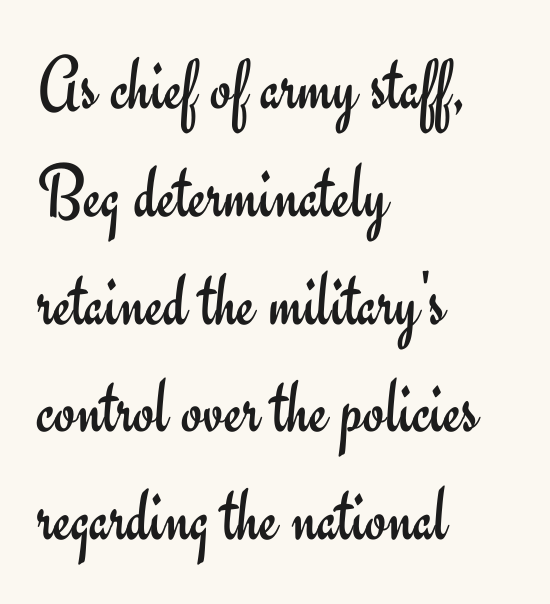
The image shows 77 px regular-weight sans-serif type; set left-aligned, normal line spacing (1.4x), normal letter spacing, not underlined; low stroke contrast and a small x-height.
